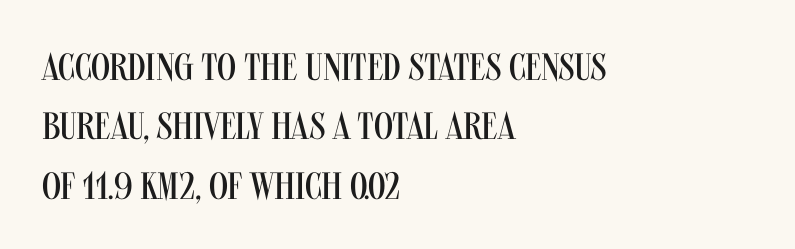
{"serif": "no", "italic": "no", "bold": "no", "weight": "regular", "width": "condensed", "stroke_contrast": "medium", "x_height": "large", "monospaced": "no", "underline": "no", "align": "left", "line_spacing": "normal", "line_spacing_ratio": 1.56, "letter_spacing": "normal", "letter_spacing_em": 0.0, "glyph_px": 38}
